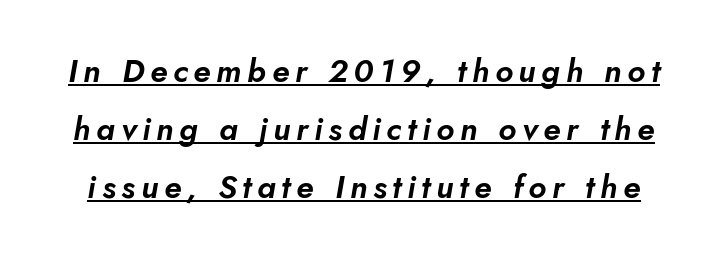
{"italic": "yes", "lean": "right", "slant_degrees": 5, "width": "normal", "stroke_contrast": "low", "x_height": "small", "monospaced": "no", "underline": "yes", "line_spacing_ratio": 1.81, "glyph_px": 32}
